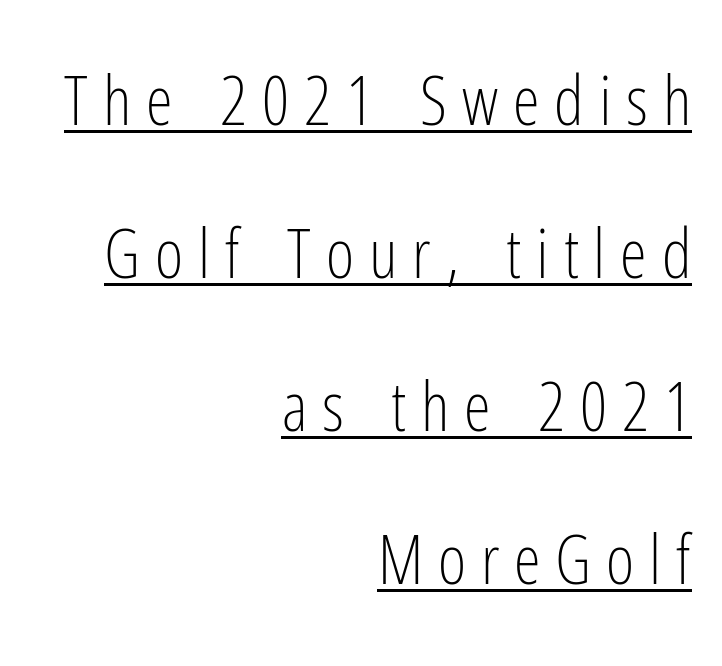
Honestly, the letter spacing is so wide it's the main thing you notice. The block of text is sparse from top to bottom, with ample space between rows. You can see a thin bar hugging the bottom of the glyphs. Heaviness? Minimal to ordinary, like unemphasized prose. Proportional: the letters do not fall into vertical columns.
